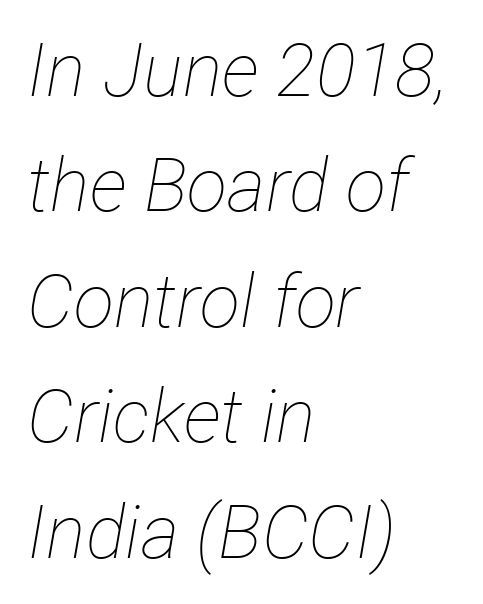
{"italic": "yes", "lean": "right", "slant_degrees": 12, "bold": "no", "weight": "thin", "width": "condensed", "stroke_contrast": "low", "x_height": "medium", "monospaced": "no", "underline": "no", "align": "left", "line_spacing": "normal", "line_spacing_ratio": 1.56, "letter_spacing": "normal", "letter_spacing_em": 0.0, "glyph_px": 74}
